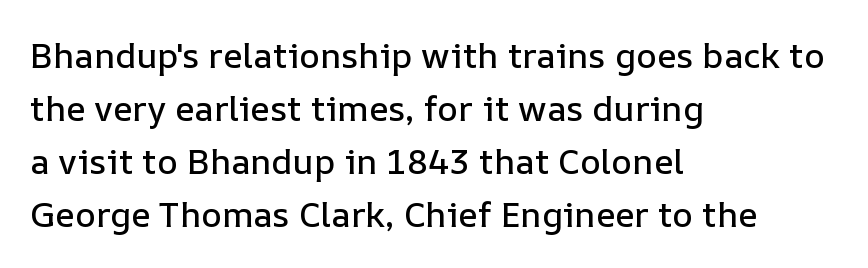
No italicization has been applied; the sample stays upright. The face used here is proportionally spaced, like ordinary book or web type. This sample is left-justified, so line endings fall wherever the words run out. Look at the tracking — it's just the regular setting, nothing added. The area under the type is left untouched. Whoever set this chose a conventional vertical rhythm.
